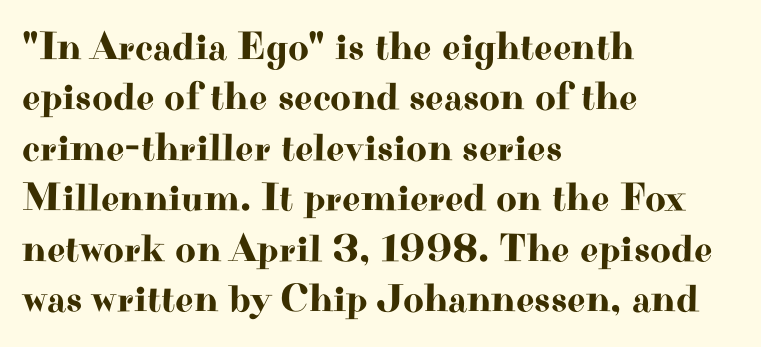
Q: Is the text italic (slanted)? A: No, it is upright.
Q: Is the typeface a serif or a sans-serif typeface? A: Serif.
Q: Is the text underlined? A: No.
Q: How is the paragraph aligned? A: Left-aligned.
Q: Is the spacing between letters normal or unusually wide? A: Normal.
Q: Is the spacing between lines tight, normal or loose? A: Normal.
Q: Width (condensed, normal, or wide)? A: Wide.
Q: Stroke contrast? A: High.
Q: x-height? A: Small.
Q: Monospaced? A: No.
